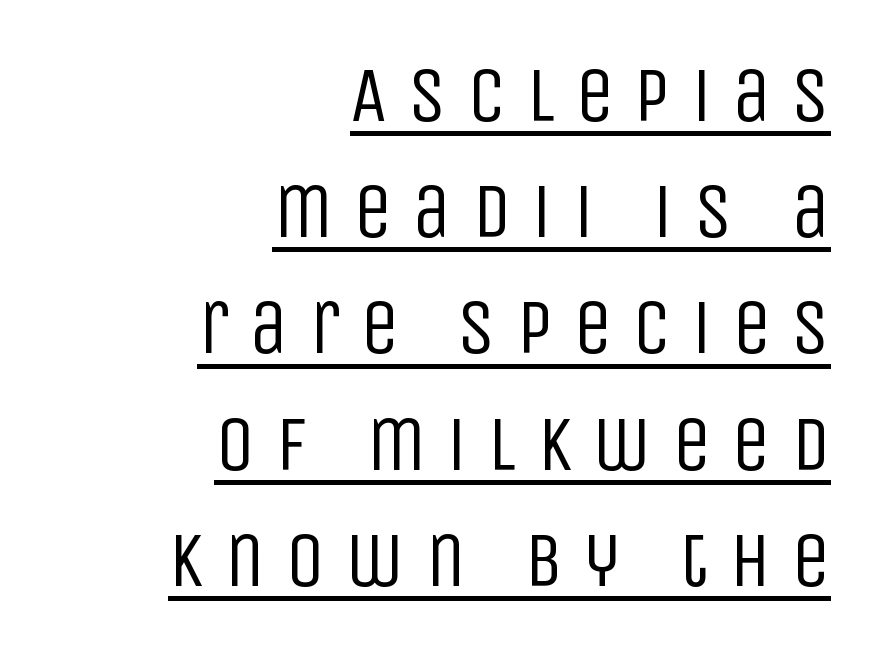
This is the regular roman posture of the typeface. The typesetting does not lean heavy: it is not bold. The lines sit at an ordinary, default distance from one another. Underlined type. Line endings align vertically; line beginnings do not. Observe the absence of serifs on each vertical stroke in this sample.
